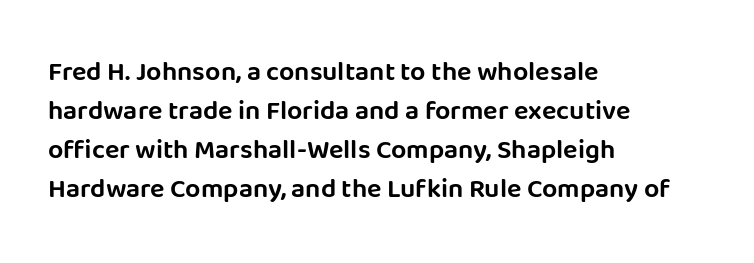
Evenly set lines give the paragraph a standard silhouette. What stands out about the letter spacing? Nothing — it is the standard amount. Glance below the letters and you will spot only blank space. The compositor pushed each line to the left boundary. The axis of the letterforms is exactly vertical.
